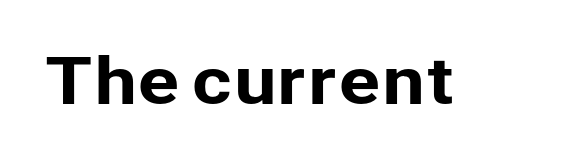
The image shows 63 px sans-serif type, upright; set normal letter spacing, not underlined; low stroke contrast and a medium x-height.
